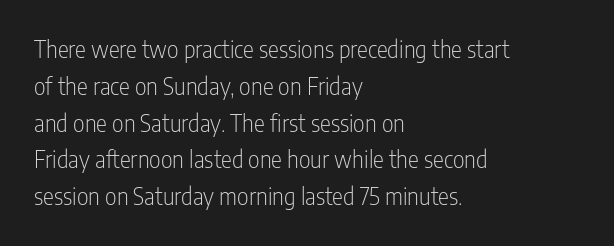
Q: Is the text bold? A: No.
Q: Is the text italic (slanted)? A: No, it is upright.
Q: Is the text underlined? A: No.
Q: How is the paragraph aligned? A: Left-aligned.
Q: Is the spacing between letters normal or unusually wide? A: Normal.
Q: Is the spacing between lines tight, normal or loose? A: Normal.
